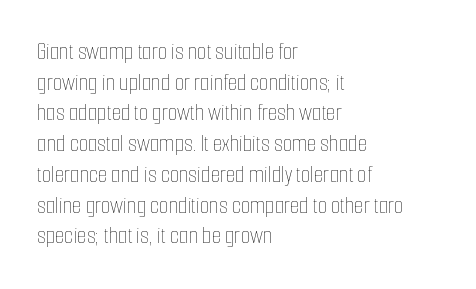
{"italic": "no", "bold": "no", "underline": "no", "align": "left", "line_spacing": "normal", "line_spacing_ratio": 1.28, "letter_spacing": "normal", "letter_spacing_em": 0.0, "glyph_px": 24}
